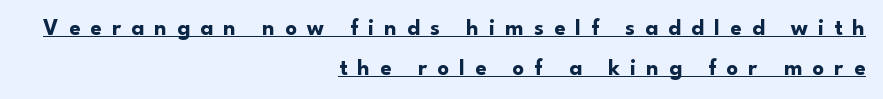
The image shows 23 px bold type, upright; set right-aligned, line spacing 1.73x, unusually wide letter spacing (+0.44 em), underlined.
